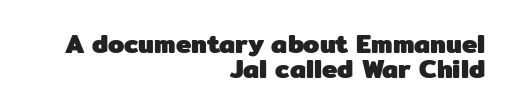
Strong, thick strokes mark this as bold type. Do the letters lean? They stand straight. Just letters on the line, the space beneath them empty. Quick note: interline space is minimal. Horizontal alignment here is rightward, an uncommon choice for prose.
